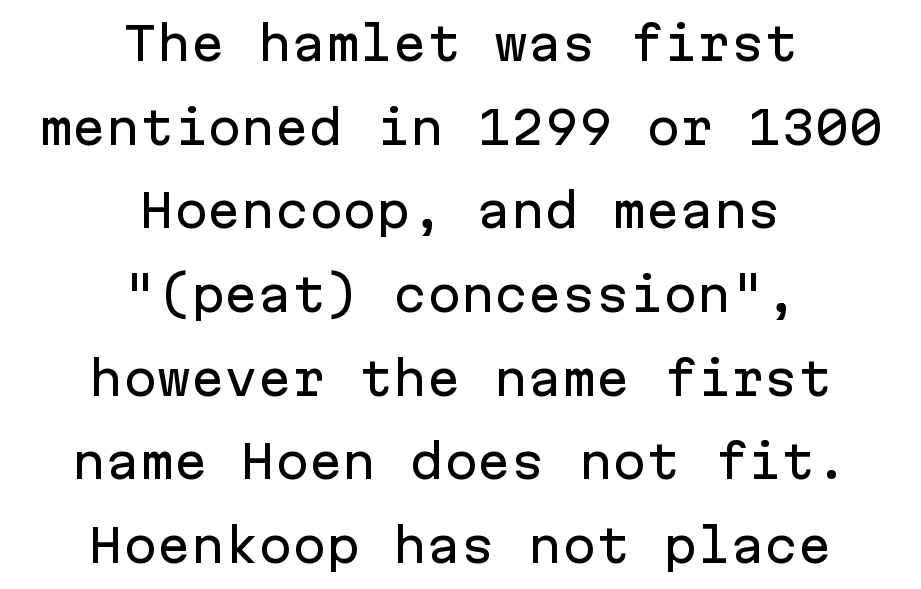
{"serif": "no", "italic": "no", "width": "normal", "stroke_contrast": "low", "x_height": "medium", "monospaced": "yes", "underline": "no", "align": "center", "line_spacing_ratio": 1.86, "letter_spacing": "normal", "letter_spacing_em": 0.0, "glyph_px": 45}
